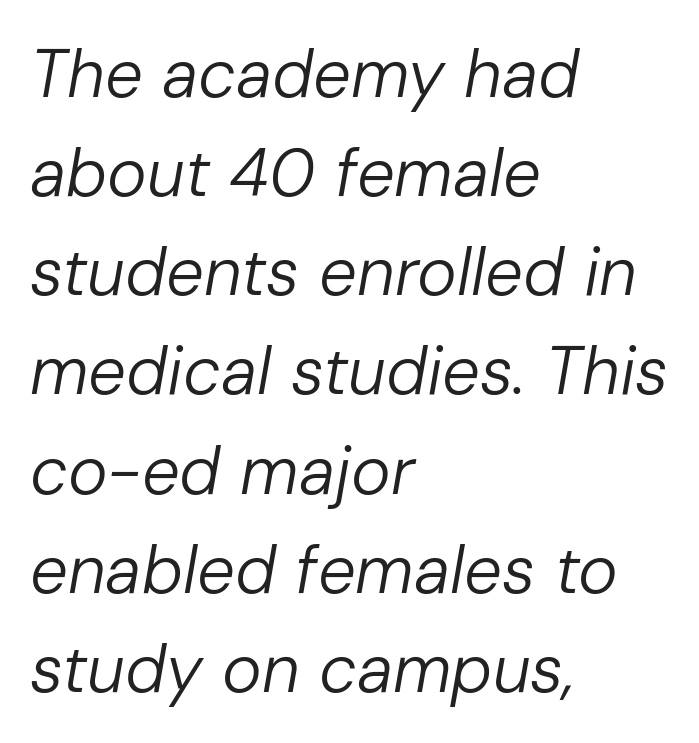
The image shows 67 px regular-weight type, italic (leaning right); set left-aligned, normal line spacing (1.48x), normal letter spacing, not underlined; low stroke contrast and a medium x-height.
